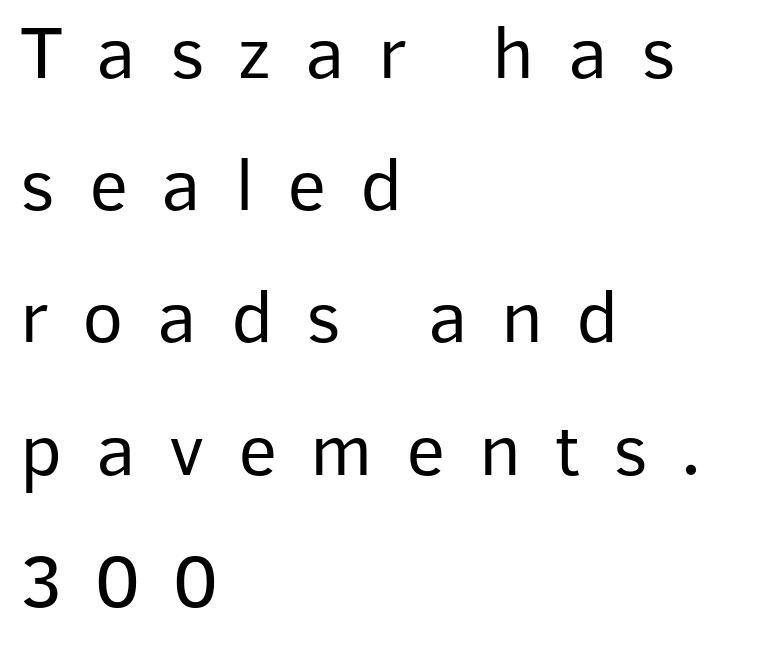
Q: Is the text bold? A: No.
Q: Is the text italic (slanted)? A: No, it is upright.
Q: Is the typeface a serif or a sans-serif typeface? A: Sans-serif.
Q: Is the text underlined? A: No.
Q: How is the paragraph aligned? A: Left-aligned.
Q: Is the spacing between letters normal or unusually wide? A: Unusually wide.
Q: Width (condensed, normal, or wide)? A: Normal.
Q: Stroke contrast? A: Low.
Q: x-height? A: Medium.
Q: Monospaced? A: No.
